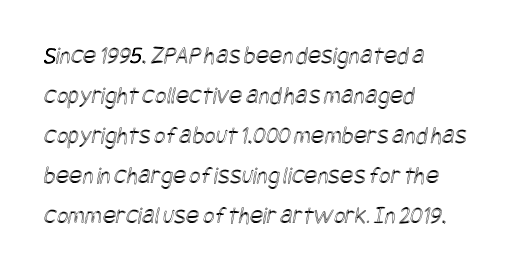
The specimen omits any rule beneath the text block's lines. A student would call this left alignment; a typographer would say flush left, rag right. Standard letterfit; no display-style spreading of the glyphs. Honestly, the row spacing looks completely unremarkable.
